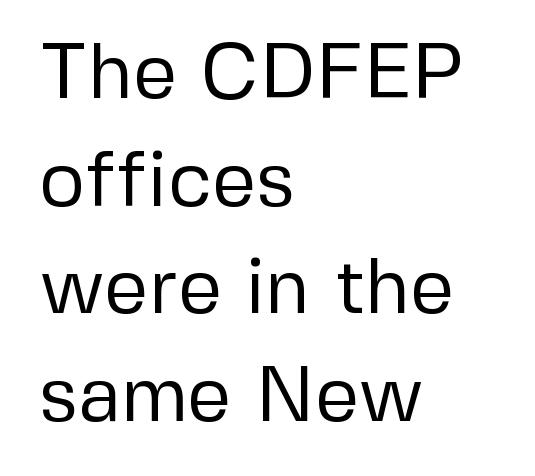
Q: Is the text bold? A: No.
Q: Is the text italic (slanted)? A: No, it is upright.
Q: Is the typeface a serif or a sans-serif typeface? A: Sans-serif.
Q: Is the text underlined? A: No.
Q: How is the paragraph aligned? A: Left-aligned.
Q: Is the spacing between letters normal or unusually wide? A: Normal.
Q: Is the spacing between lines tight, normal or loose? A: Normal.
Q: Width (condensed, normal, or wide)? A: Normal.
Q: Stroke contrast? A: Low.
Q: x-height? A: Medium.
Q: Monospaced? A: No.
